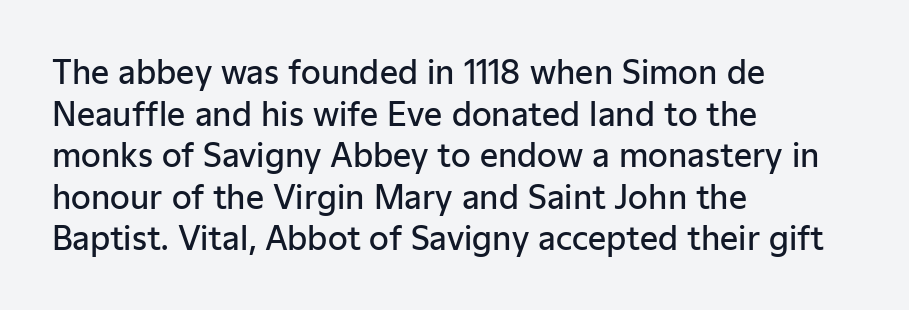
{"serif": "no", "italic": "no", "bold": "semi", "weight": "semibold", "width": "normal", "stroke_contrast": "low", "x_height": "medium", "monospaced": "no", "underline": "no", "align": "left", "line_spacing": "normal", "line_spacing_ratio": 1.3, "letter_spacing": "normal", "letter_spacing_em": 0.0, "glyph_px": 32}
